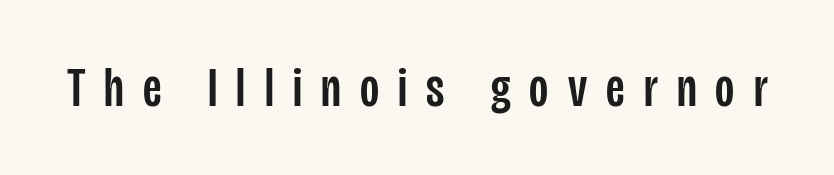
The image shows 55 px condensed sans-serif type, upright; set unusually wide letter spacing (+0.35 em), not underlined; low stroke contrast and a large x-height.
